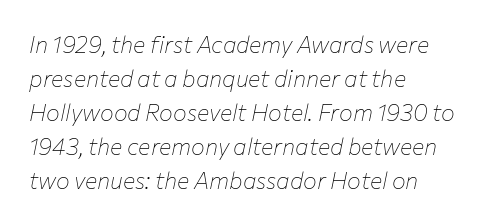
Q: Is the text bold? A: No.
Q: Is the text italic (slanted)? A: Yes, it leans right by about 12 degrees.
Q: Is the text underlined? A: No.
Q: How is the paragraph aligned? A: Left-aligned.
Q: Is the spacing between letters normal or unusually wide? A: Normal.
Q: Is the spacing between lines tight, normal or loose? A: Normal.
